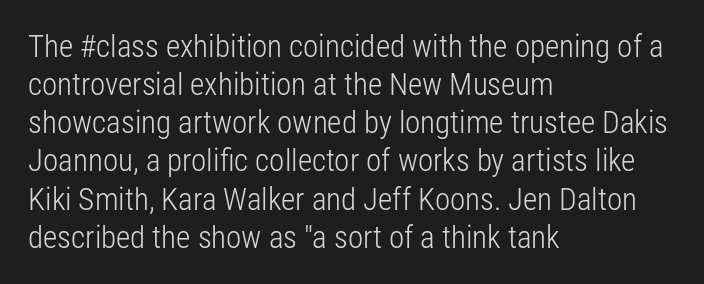
{"serif": "no", "italic": "no", "bold": "no", "weight": "light", "width": "condensed", "stroke_contrast": "low", "x_height": "medium", "monospaced": "no", "underline": "no", "align": "left", "line_spacing_ratio": 1.23, "letter_spacing": "normal", "letter_spacing_em": 0.0, "glyph_px": 31}
